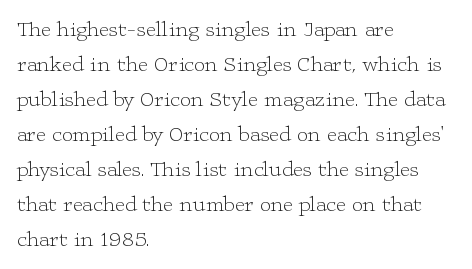
{"italic": "no", "bold": "no", "underline": "no", "align": "left", "line_spacing": "normal", "line_spacing_ratio": 1.59, "letter_spacing": "normal", "letter_spacing_em": 0.0, "glyph_px": 22}
